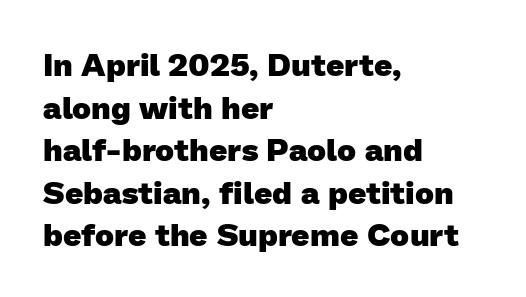
{"serif": "no", "bold": "yes", "weight": "heavy", "width": "normal", "stroke_contrast": "low", "x_height": "medium", "monospaced": "no", "underline": "no", "align": "left", "line_spacing": "normal", "line_spacing_ratio": 1.33, "letter_spacing": "normal", "letter_spacing_em": 0.0, "glyph_px": 32}
